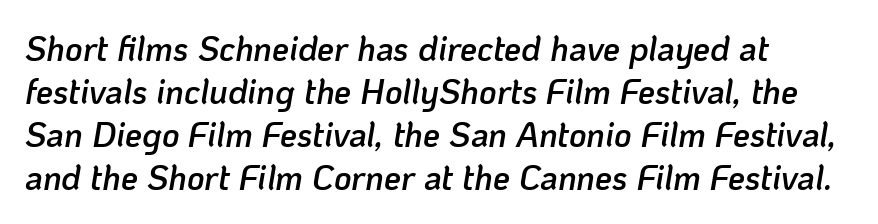
Left-aligned paragraph, ragged on the right. Does the lettering tilt? It does — this is italic. Observe the ordinary spacing: letters are neighbours, not strangers. Weight check: semibold — heavier than regular, not quite bold. What's the leading like? Ordinary, nothing unusual. Beneath every word, the page is bare.
